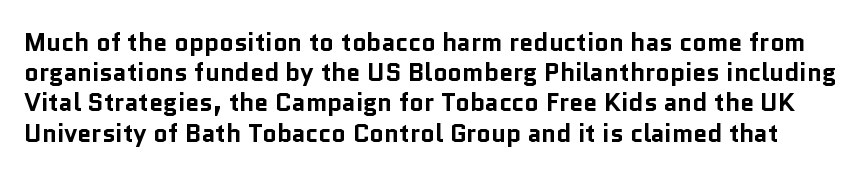
{"italic": "no", "bold": "yes", "underline": "no", "line_spacing_ratio": 1.21, "letter_spacing": "normal", "letter_spacing_em": 0.0, "glyph_px": 25}
